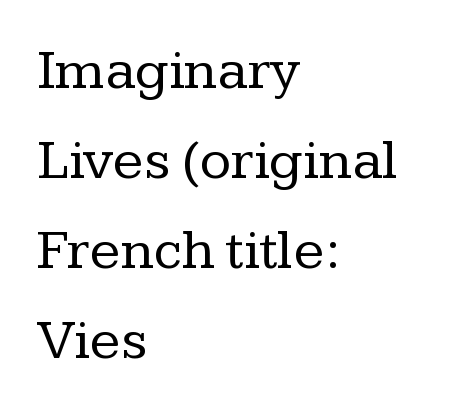
Q: Is the text bold? A: No.
Q: Is the text italic (slanted)? A: No, it is upright.
Q: Is the typeface a serif or a sans-serif typeface? A: Serif.
Q: Is the text underlined? A: No.
Q: How is the paragraph aligned? A: Left-aligned.
Q: Is the spacing between letters normal or unusually wide? A: Normal.
Q: Is the spacing between lines tight, normal or loose? A: Normal.
Q: Width (condensed, normal, or wide)? A: Normal.
Q: Stroke contrast? A: Low.
Q: x-height? A: Medium.
Q: Monospaced? A: No.
